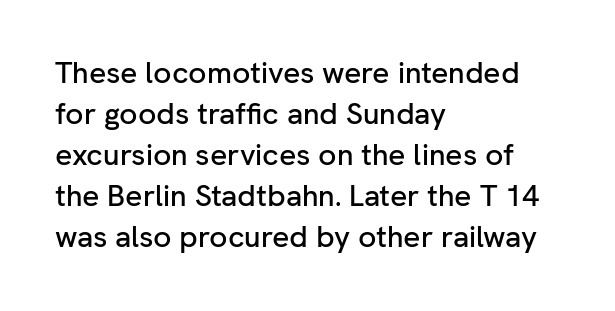
The image shows 30 px sans-serif type, upright; set left-aligned, normal line spacing (1.37x), normal letter spacing, not underlined; low stroke contrast and a medium x-height.
